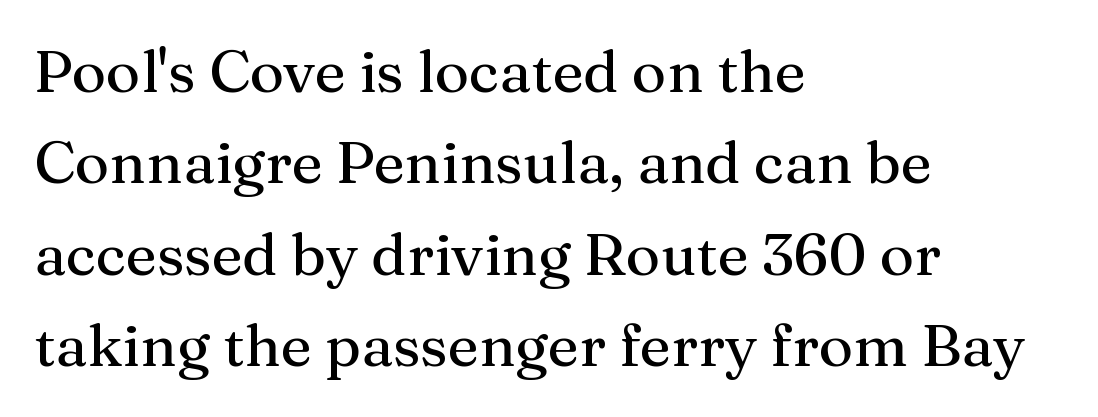
One glance says typical: line gaps are just what's usual. A serif font was chosen for this passage. Check the space under the baseline: it is left empty. Between one letter and the next there's only the usual sliver of space.
